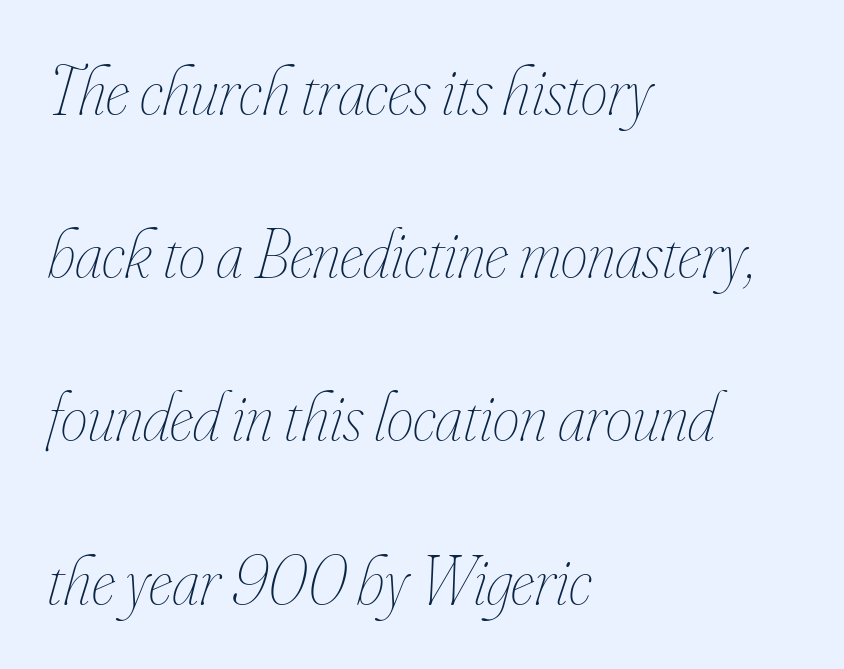
{"italic": "yes", "lean": "right", "slant_degrees": 16, "bold": "no", "weight": "thin", "width": "condensed", "stroke_contrast": "low", "x_height": "small", "monospaced": "no", "underline": "no", "align": "left", "line_spacing": "loose", "line_spacing_ratio": 2.4, "letter_spacing": "normal", "letter_spacing_em": 0.0, "glyph_px": 68}
